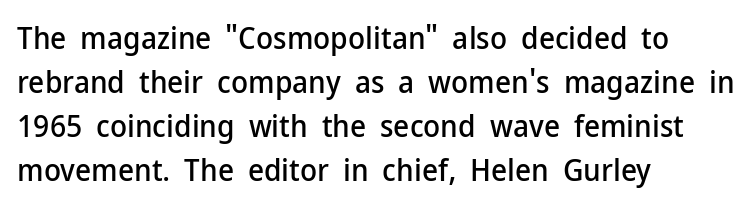
Q: Is the text italic (slanted)? A: No, it is upright.
Q: Is the typeface a serif or a sans-serif typeface? A: Sans-serif.
Q: Is the text underlined? A: No.
Q: How is the paragraph aligned? A: Left-aligned.
Q: Is the spacing between letters normal or unusually wide? A: Normal.
Q: Is the spacing between lines tight, normal or loose? A: Normal.
Q: Width (condensed, normal, or wide)? A: Normal.
Q: Stroke contrast? A: Low.
Q: x-height? A: Medium.
Q: Monospaced? A: No.
